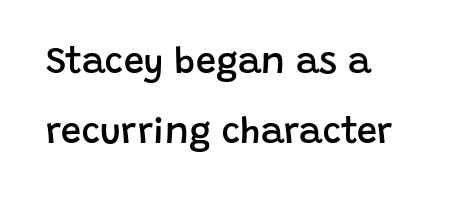
{"serif": "no", "italic": "no", "bold": "semi", "weight": "semibold", "width": "normal", "stroke_contrast": "low", "x_height": "large", "monospaced": "no", "underline": "no", "align": "left", "line_spacing": "loose", "line_spacing_ratio": 1.95, "letter_spacing": "normal", "letter_spacing_em": 0.0, "glyph_px": 36}
